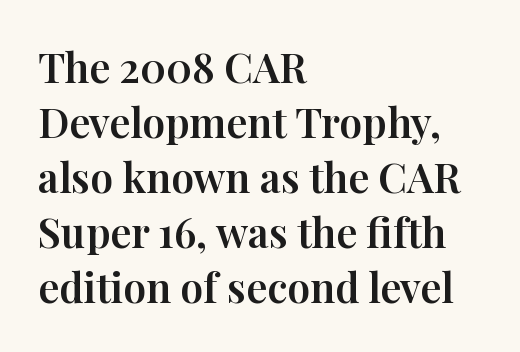
The image shows 41 px serif type, upright; set left-aligned, normal line spacing (1.34x), normal letter spacing, not underlined; high stroke contrast and a medium x-height.
